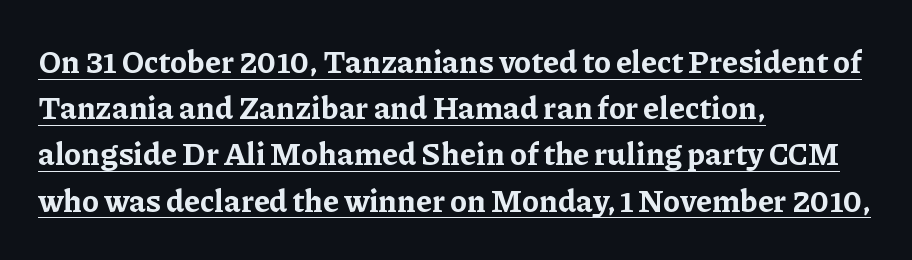
{"serif": "yes", "italic": "no", "bold": "yes", "weight": "bold", "width": "normal", "stroke_contrast": "low", "x_height": "medium", "monospaced": "no", "underline": "yes", "align": "left", "line_spacing": "normal", "line_spacing_ratio": 1.49, "letter_spacing": "normal", "letter_spacing_em": 0.0, "glyph_px": 31}
